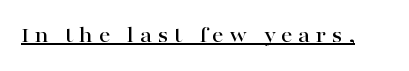
Q: Is the text italic (slanted)? A: No, it is upright.
Q: Is the text underlined? A: Yes.
Q: Is the spacing between letters normal or unusually wide? A: Unusually wide.
